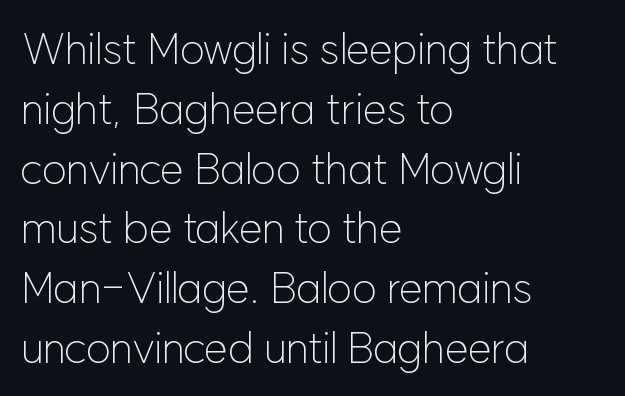
The image shows 43 px light sans-serif type, upright; set left-aligned, normal line spacing (1.39x), normal letter spacing, not underlined; low stroke contrast and a medium x-height.
